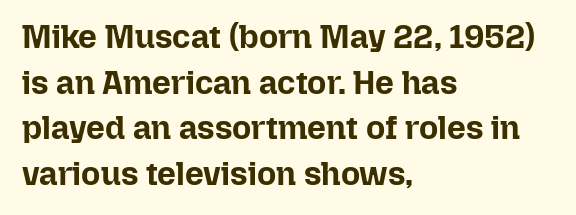
Q: Is the text bold? A: Yes.
Q: Is the text italic (slanted)? A: No, it is upright.
Q: Is the text underlined? A: No.
Q: How is the paragraph aligned? A: Left-aligned.
Q: Is the spacing between letters normal or unusually wide? A: Normal.
Q: Is the spacing between lines tight, normal or loose? A: Normal.
Q: Width (condensed, normal, or wide)? A: Normal.
Q: Stroke contrast? A: Low.
Q: x-height? A: Medium.
Q: Monospaced? A: No.
